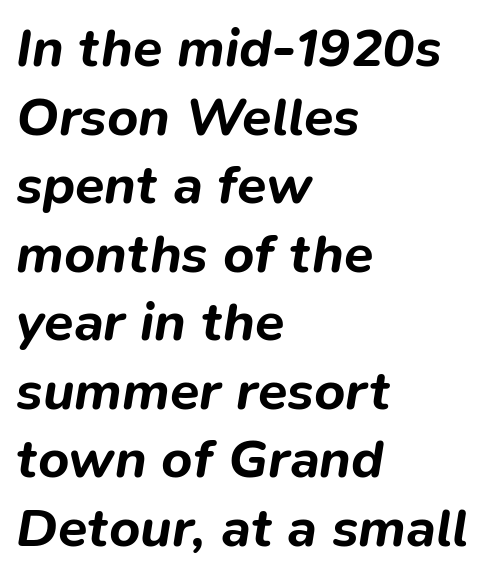
The image shows 54 px bold type, italic (leaning right); set left-aligned, normal line spacing (1.27x), normal letter spacing, not underlined; low stroke contrast and a medium x-height.
